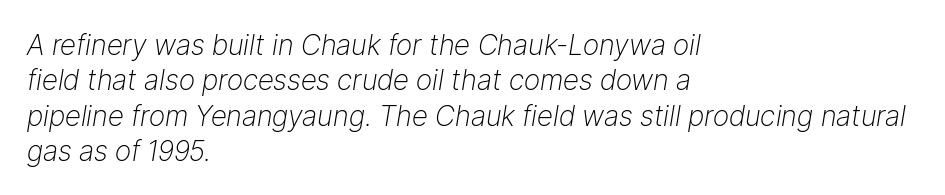
The image shows 28 px light type, italic (leaning right); set left-aligned, normal line spacing (1.26x), normal letter spacing, not underlined; low stroke contrast and a medium x-height.
